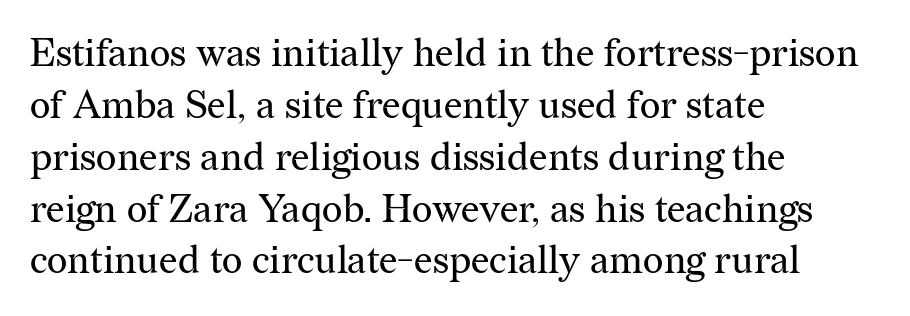
Notice how the stems are strictly vertical — no italics here. The type family on display is of the serif kind. A student would call this left alignment; a typographer would say flush left, rag right. Inter-character spacing is left at the font's built-in metrics. Vertically, the passage feels balanced, rows spaced as you'd expect. Each row of text sits above clean, open space.
